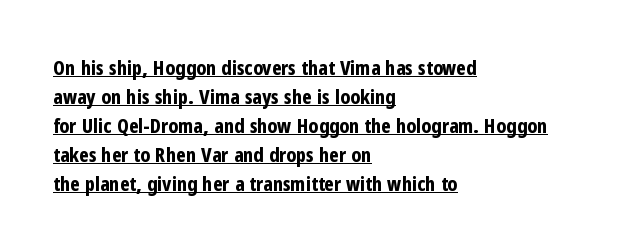
{"italic": "no", "bold": "yes", "underline": "yes", "align": "left", "line_spacing": "normal", "line_spacing_ratio": 1.45, "letter_spacing": "normal", "letter_spacing_em": 0.0, "glyph_px": 20}
